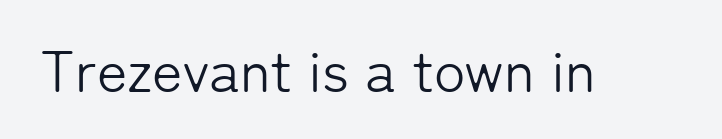
{"serif": "no", "italic": "no", "bold": "no", "weight": "light", "width": "normal", "stroke_contrast": "low", "x_height": "medium", "monospaced": "no", "underline": "no", "letter_spacing": "normal", "letter_spacing_em": 0.0, "glyph_px": 58}
